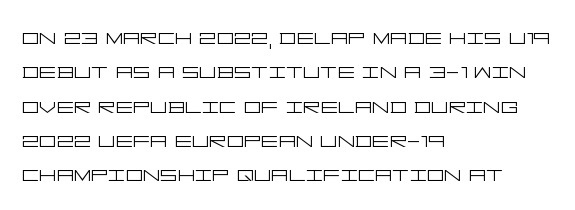
Q: Is the text bold? A: No.
Q: Is the text italic (slanted)? A: No, it is upright.
Q: Is the text underlined? A: No.
Q: How is the paragraph aligned? A: Left-aligned.
Q: Is the spacing between letters normal or unusually wide? A: Normal.
Q: Is the spacing between lines tight, normal or loose? A: Normal.
